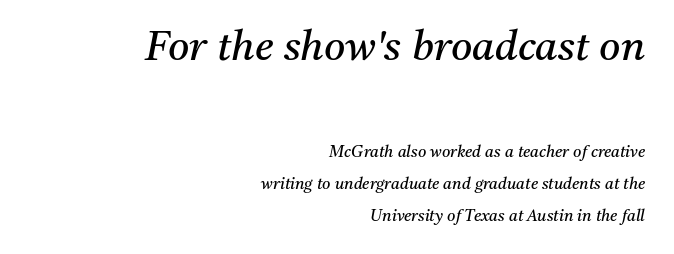
The image shows 41 px regular-weight serif type, italic (leaning right); set right-aligned, loose line spacing (2.0x), normal letter spacing, not underlined; the first (top) block is 2.56x larger; medium stroke contrast and a medium x-height.
